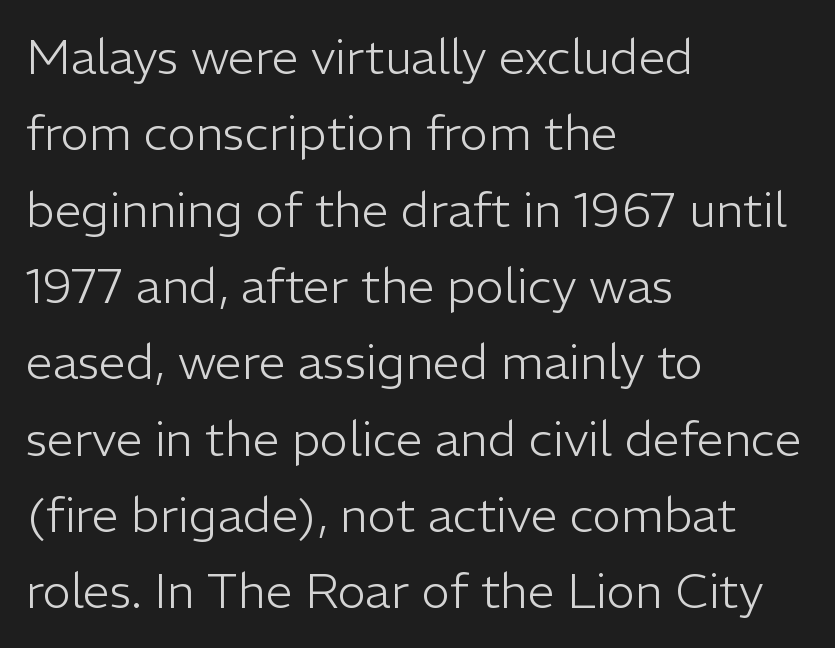
Here the designer chose a conventional face with non-uniform glyph widths. The font is comparable to plain body text, perhaps lighter. Is there any slant? The stems are plumb. What stands out about the letter spacing? Nothing — it is the standard amount.
